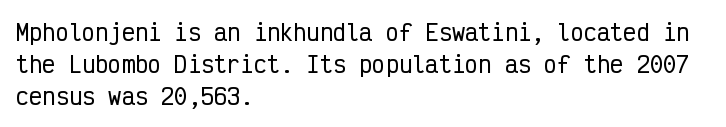
The image shows 22 px text type, upright; set left-aligned, normal line spacing (1.45x), normal letter spacing, not underlined.
